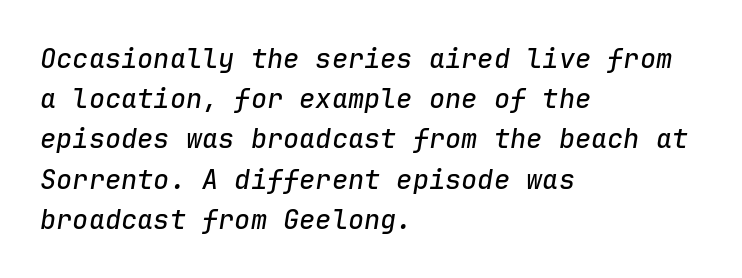
It's the slanting kind of type. Here the glyphs are tracked normally, forming tight word shapes. This sample is left-justified, so line endings fall wherever the words run out. A clean baseline with only descenders dipping below it. What's the leading like? Ordinary, nothing unusual.
